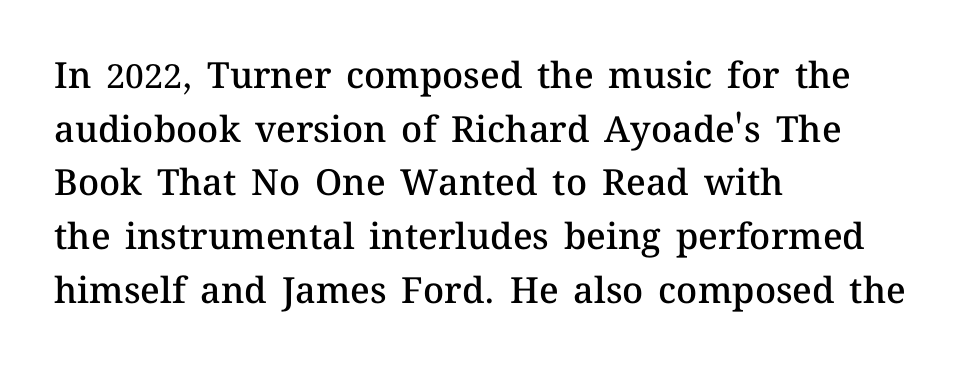
{"italic": "no", "bold": "semi", "weight": "semibold", "width": "normal", "stroke_contrast": "medium", "x_height": "medium", "monospaced": "no", "underline": "no", "align": "left", "line_spacing": "normal", "line_spacing_ratio": 1.49, "letter_spacing": "normal", "letter_spacing_em": 0.0, "glyph_px": 36}
